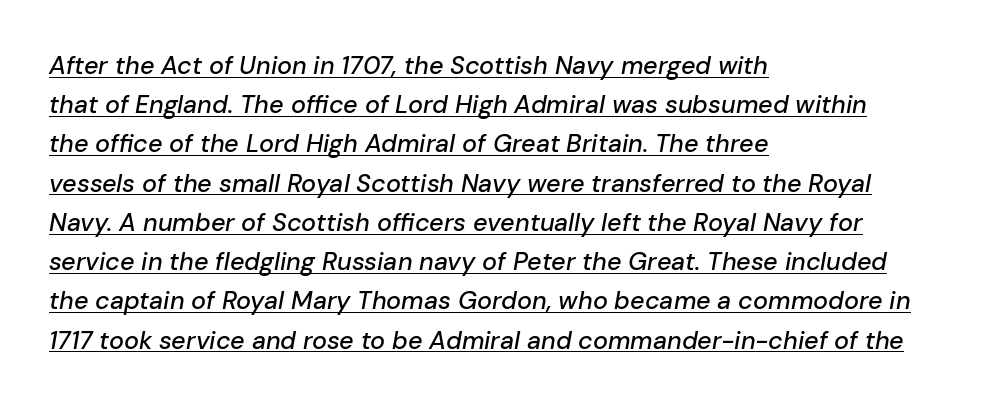
The image shows 25 px text type, italic (leaning right); set left-aligned, normal line spacing (1.57x), normal letter spacing, underlined.
